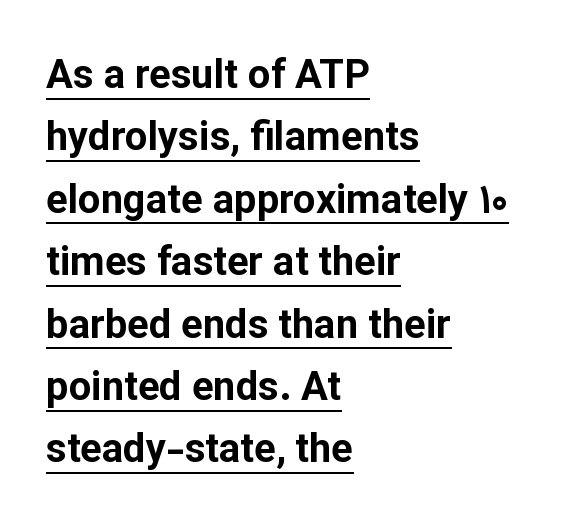
Q: Is the text bold? A: Yes.
Q: Is the text italic (slanted)? A: No, it is upright.
Q: Is the typeface a serif or a sans-serif typeface? A: Sans-serif.
Q: Is the text underlined? A: Yes.
Q: How is the paragraph aligned? A: Left-aligned.
Q: Is the spacing between letters normal or unusually wide? A: Normal.
Q: Is the spacing between lines tight, normal or loose? A: Normal.
Q: Width (condensed, normal, or wide)? A: Normal.
Q: Stroke contrast? A: Low.
Q: x-height? A: Medium.
Q: Monospaced? A: No.
